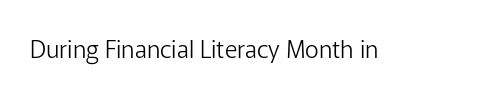
{"italic": "no", "bold": "no", "underline": "no", "letter_spacing": "normal", "letter_spacing_em": 0.0, "glyph_px": 24}
